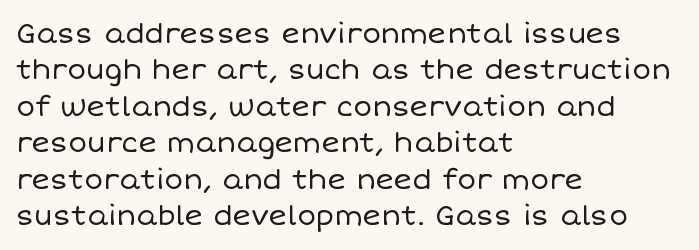
Q: Is the text bold? A: No.
Q: Is the text italic (slanted)? A: No, it is upright.
Q: Is the text underlined? A: No.
Q: How is the paragraph aligned? A: Left-aligned.
Q: Is the spacing between letters normal or unusually wide? A: Normal.
Q: Is the spacing between lines tight, normal or loose? A: Normal.
Q: Width (condensed, normal, or wide)? A: Normal.
Q: Stroke contrast? A: Low.
Q: x-height? A: Large.
Q: Monospaced? A: No.
